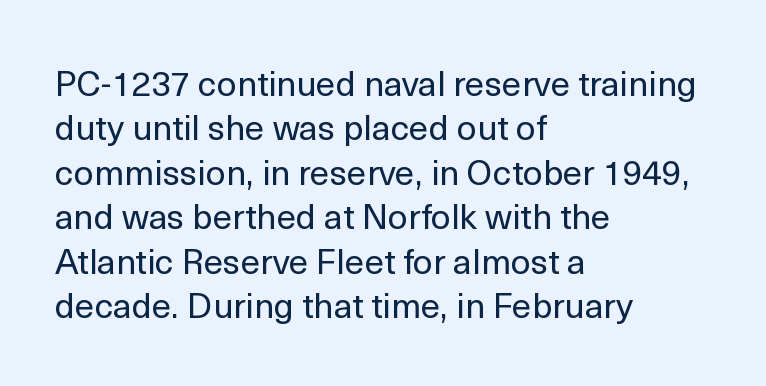
The lines are quadded left. A sans-serif font was chosen for this passage. Vertical strokes here are truly vertical. Do the characters align in a grid? No, the font is proportional. How are the letters spaced? Ordinarily, with no added tracking.
